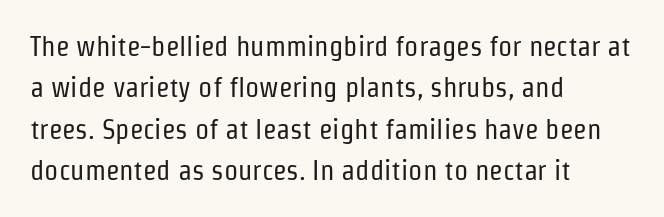
Q: Is the text bold? A: No.
Q: Is the text italic (slanted)? A: No, it is upright.
Q: Is the typeface a serif or a sans-serif typeface? A: Sans-serif.
Q: Is the text underlined? A: No.
Q: How is the paragraph aligned? A: Left-aligned.
Q: Is the spacing between letters normal or unusually wide? A: Normal.
Q: Is the spacing between lines tight, normal or loose? A: Normal.
Q: Width (condensed, normal, or wide)? A: Condensed.
Q: Stroke contrast? A: Low.
Q: x-height? A: Medium.
Q: Monospaced? A: No.
